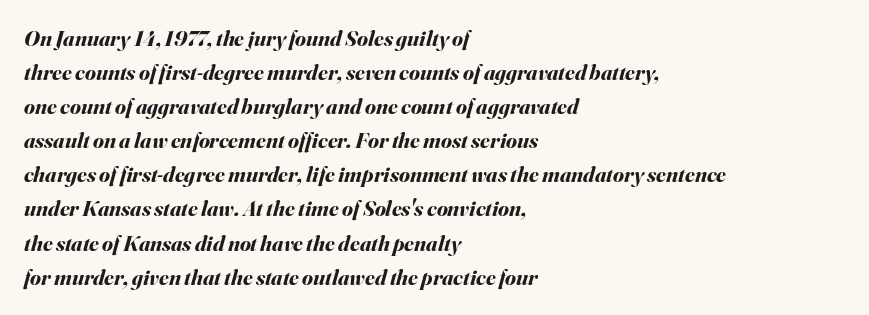
Stroke thickness is high; the sample reads as a true bold. The paragraph shown leans on its left margin. Just letters on the line, the space beneath them empty. Rendered with sloped, italic letterforms. In terms of leading, this rendering sits right in the middle.
